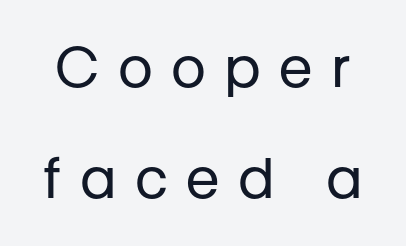
Q: Is the text bold? A: No.
Q: Is the text italic (slanted)? A: No, it is upright.
Q: Is the typeface a serif or a sans-serif typeface? A: Sans-serif.
Q: Is the text underlined? A: No.
Q: Is the spacing between letters normal or unusually wide? A: Unusually wide.
Q: Is the spacing between lines tight, normal or loose? A: Loose.
Q: Width (condensed, normal, or wide)? A: Normal.
Q: Stroke contrast? A: Low.
Q: x-height? A: Medium.
Q: Monospaced? A: No.
